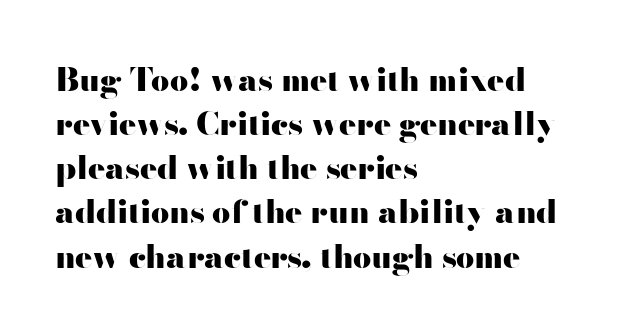
{"serif": "no", "italic": "no", "bold": "yes", "weight": "heavy", "width": "wide", "stroke_contrast": "high", "x_height": "small", "monospaced": "no", "underline": "no", "align": "left", "line_spacing": "normal", "line_spacing_ratio": 1.38, "letter_spacing": "normal", "letter_spacing_em": 0.0, "glyph_px": 32}
